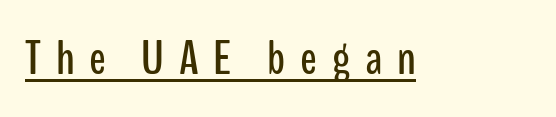
Q: Is the text italic (slanted)? A: No, it is upright.
Q: Is the typeface a serif or a sans-serif typeface? A: Sans-serif.
Q: Is the text underlined? A: Yes.
Q: Is the spacing between letters normal or unusually wide? A: Unusually wide.
Q: Width (condensed, normal, or wide)? A: Condensed.
Q: Stroke contrast? A: Low.
Q: x-height? A: Medium.
Q: Monospaced? A: No.
